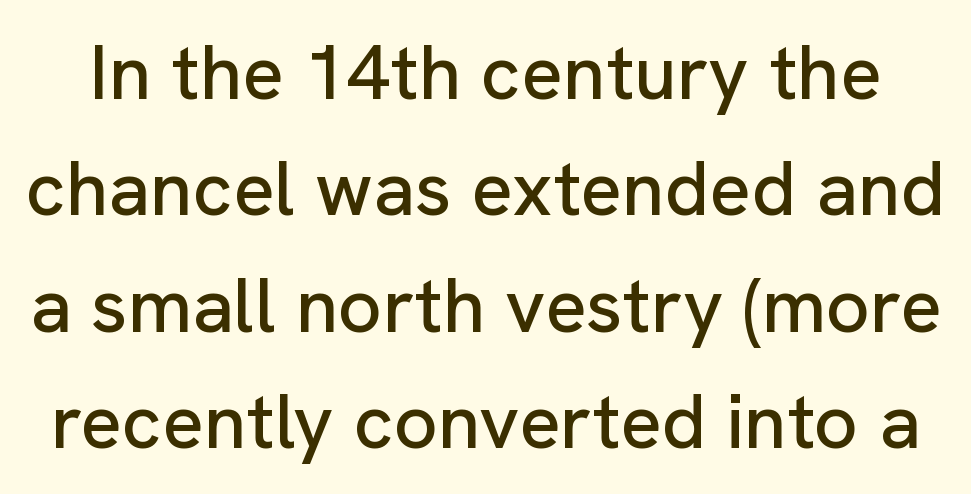
{"serif": "no", "italic": "no", "width": "normal", "stroke_contrast": "low", "x_height": "medium", "monospaced": "no", "underline": "no", "line_spacing": "normal", "line_spacing_ratio": 1.51, "letter_spacing": "normal", "letter_spacing_em": 0.0, "glyph_px": 77}
